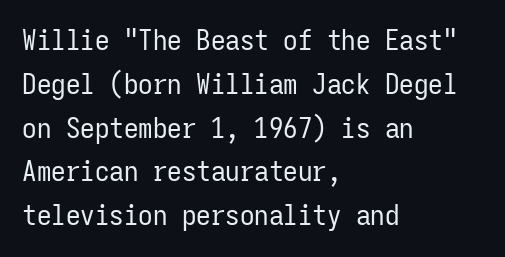
The image shows 29 px regular-weight, condensed sans-serif type, upright, monospaced; set left-aligned, normal line spacing (1.51x), normal letter spacing, not underlined; low stroke contrast and a medium x-height.
